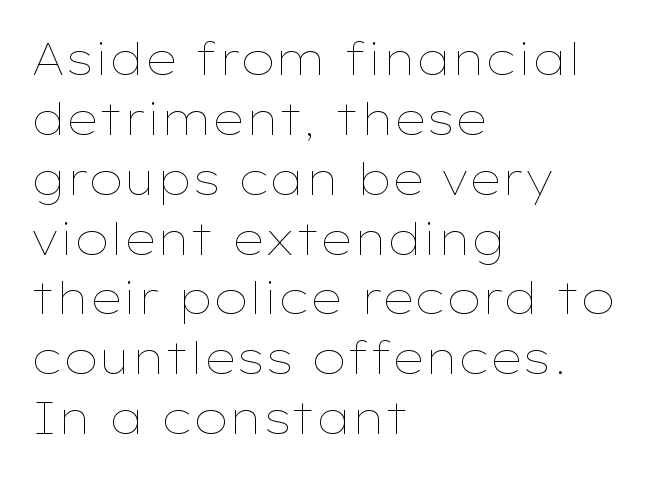
{"italic": "no", "bold": "no", "weight": "thin", "width": "wide", "stroke_contrast": "low", "x_height": "medium", "monospaced": "no", "underline": "no", "align": "left", "line_spacing": "normal", "line_spacing_ratio": 1.36, "letter_spacing": "normal", "letter_spacing_em": 0.0, "glyph_px": 44}
